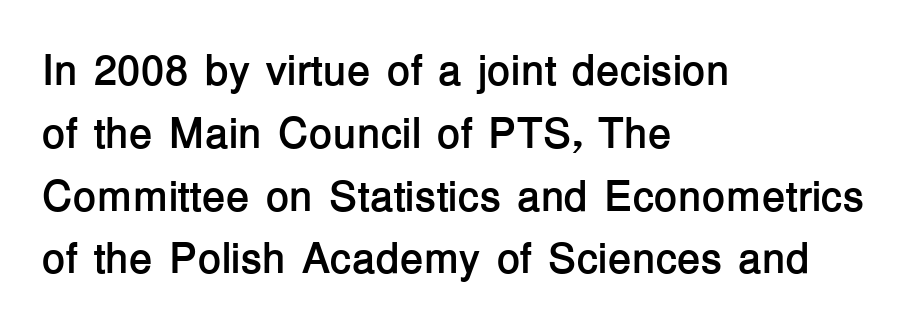
Q: Is the text bold? A: Yes.
Q: Is the text italic (slanted)? A: No, it is upright.
Q: Is the typeface a serif or a sans-serif typeface? A: Sans-serif.
Q: Is the text underlined? A: No.
Q: How is the paragraph aligned? A: Left-aligned.
Q: Is the spacing between letters normal or unusually wide? A: Normal.
Q: Is the spacing between lines tight, normal or loose? A: Normal.
Q: Width (condensed, normal, or wide)? A: Normal.
Q: Stroke contrast? A: Low.
Q: x-height? A: Medium.
Q: Monospaced? A: No.
